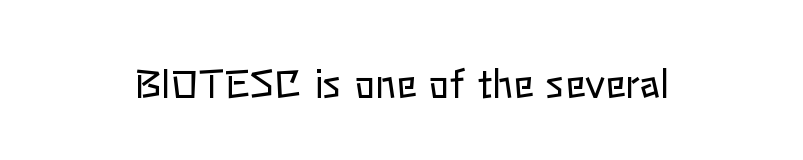
This sample has the flowing, uneven cadence of proportional lettering. Unlike italic type, these characters show no tilt at all. Each row of text sits above clean, open space. Honestly, the letter spacing is just normal — you wouldn't notice it. No heavy texture on the line: the type isn't bold.
